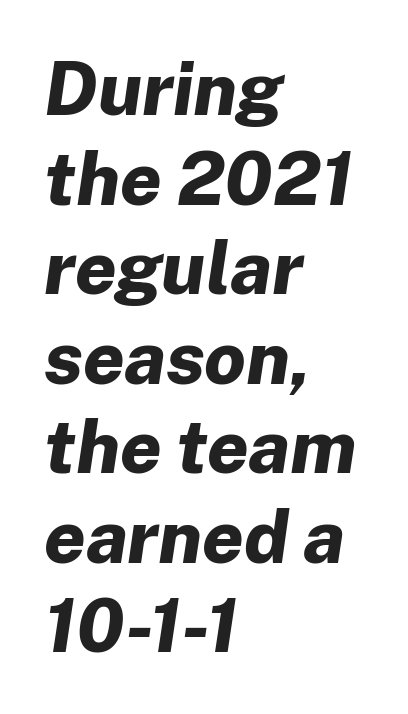
Q: Is the text bold? A: Yes.
Q: Is the text italic (slanted)? A: Yes, it leans right by about 8 degrees.
Q: Is the text underlined? A: No.
Q: How is the paragraph aligned? A: Left-aligned.
Q: Is the spacing between letters normal or unusually wide? A: Normal.
Q: Width (condensed, normal, or wide)? A: Normal.
Q: Stroke contrast? A: Low.
Q: x-height? A: Medium.
Q: Monospaced? A: No.
